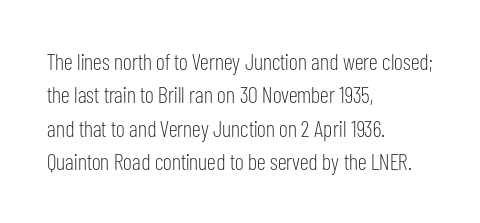
Q: Is the text bold? A: No.
Q: Is the text italic (slanted)? A: No, it is upright.
Q: Is the text underlined? A: No.
Q: How is the paragraph aligned? A: Left-aligned.
Q: Is the spacing between letters normal or unusually wide? A: Normal.
Q: Is the spacing between lines tight, normal or loose? A: Normal.
